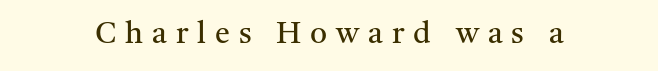
The image shows 30 px regular-weight serif type, upright; set unusually wide letter spacing (+0.3 em), not underlined; medium stroke contrast and a medium x-height.
